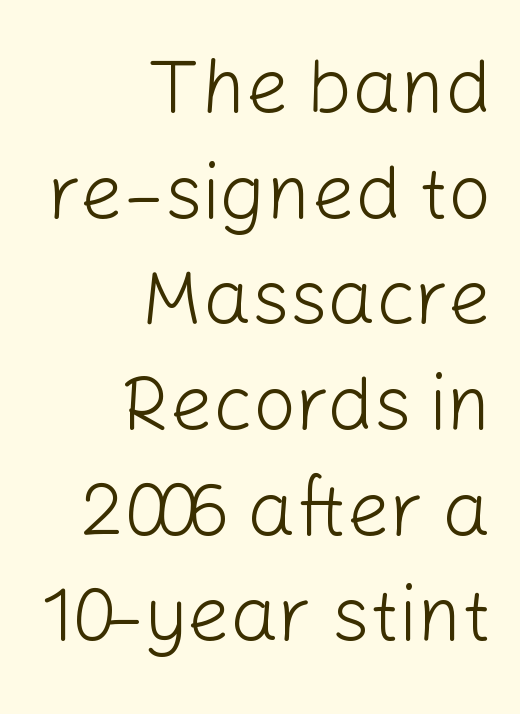
The image shows 76 px light sans-serif type, upright; set right-aligned, normal line spacing (1.39x), normal letter spacing, not underlined; low stroke contrast and a medium x-height.
